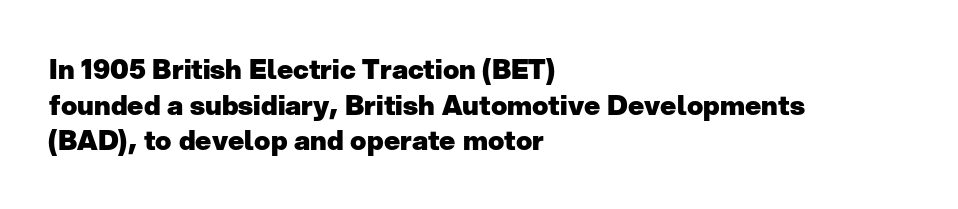
{"italic": "no", "bold": "yes", "underline": "no", "align": "left", "line_spacing": "normal", "line_spacing_ratio": 1.32, "letter_spacing": "normal", "letter_spacing_em": 0.0, "glyph_px": 27}
